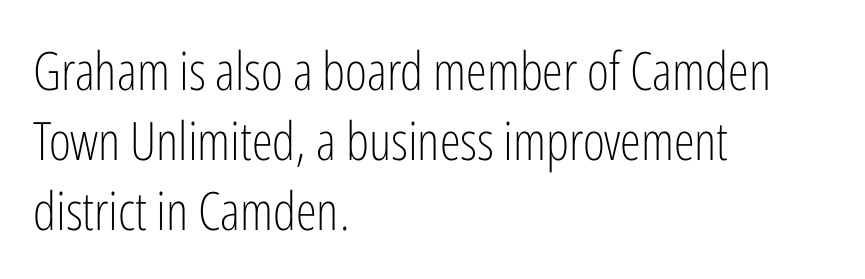
Q: Is the text bold? A: No.
Q: Is the text italic (slanted)? A: No, it is upright.
Q: Is the typeface a serif or a sans-serif typeface? A: Sans-serif.
Q: Is the text underlined? A: No.
Q: How is the paragraph aligned? A: Left-aligned.
Q: Is the spacing between letters normal or unusually wide? A: Normal.
Q: Is the spacing between lines tight, normal or loose? A: Normal.
Q: Width (condensed, normal, or wide)? A: Condensed.
Q: Stroke contrast? A: Low.
Q: x-height? A: Medium.
Q: Monospaced? A: No.
